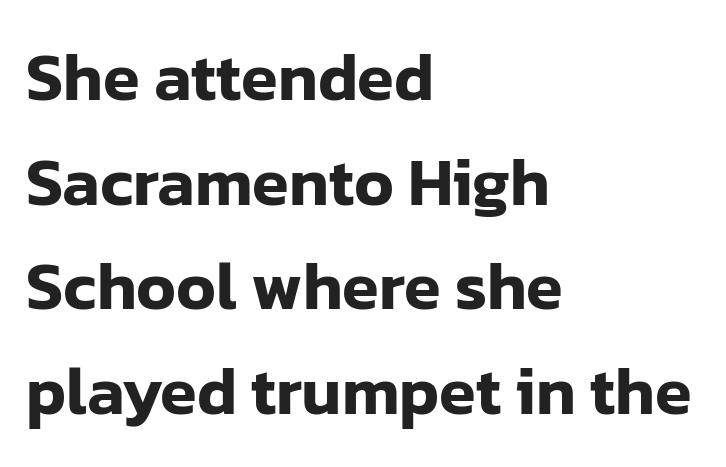
The image shows 67 px sans-serif type, upright; set left-aligned, normal line spacing (1.56x), normal letter spacing, not underlined; low stroke contrast and a medium x-height.
